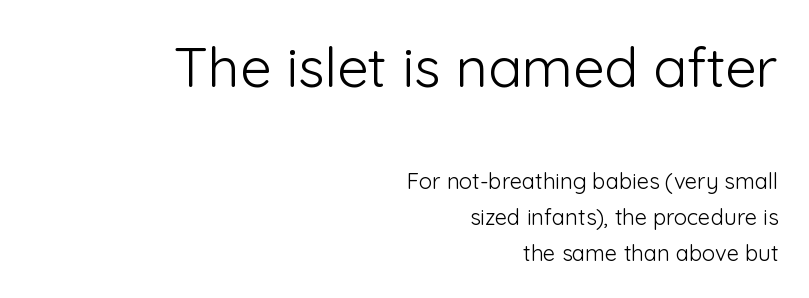
{"serif": "no", "italic": "no", "bold": "no", "weight": "light", "width": "normal", "stroke_contrast": "low", "x_height": "medium", "monospaced": "no", "underline": "no", "align": "right", "line_spacing": "normal", "line_spacing_ratio": 1.63, "letter_spacing": "normal", "letter_spacing_em": 0.0, "larger_block": "first", "size_ratio": 2.55, "glyph_px": 56}
